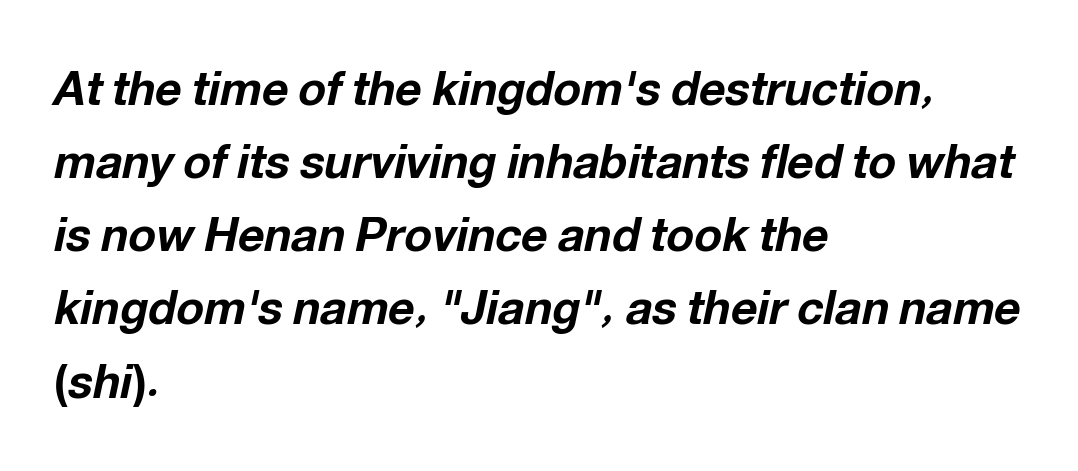
{"italic": "yes", "lean": "right", "slant_degrees": 12, "bold": "yes", "weight": "bold", "width": "normal", "stroke_contrast": "low", "x_height": "medium", "monospaced": "no", "underline": "no", "align": "left", "line_spacing": "normal", "line_spacing_ratio": 1.59, "letter_spacing": "normal", "letter_spacing_em": 0.0, "glyph_px": 46}
